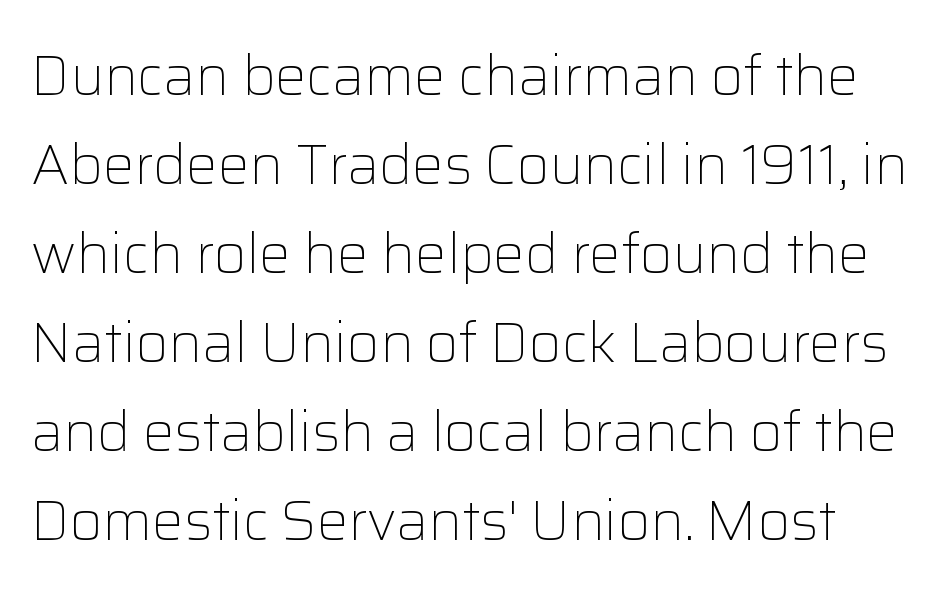
The font's upright variant was chosen for this text. The weight would be labelled regular, book, light, or lighter still. The horizontal fit of the characters is conventional and even. Unmarked baselines from the first word to the last. Each letter keeps its own natural width here, so spacing adapts to shape. Line spacing here is normal.
